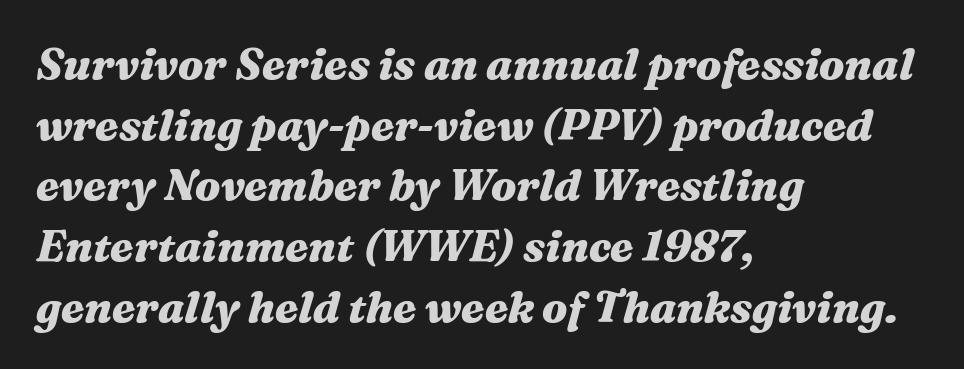
{"italic": "yes", "lean": "right", "slant_degrees": 16, "bold": "yes", "weight": "heavy", "width": "wide", "stroke_contrast": "medium", "x_height": "medium", "monospaced": "no", "underline": "no", "align": "left", "line_spacing": "normal", "line_spacing_ratio": 1.41, "letter_spacing": "normal", "letter_spacing_em": 0.0, "glyph_px": 43}
